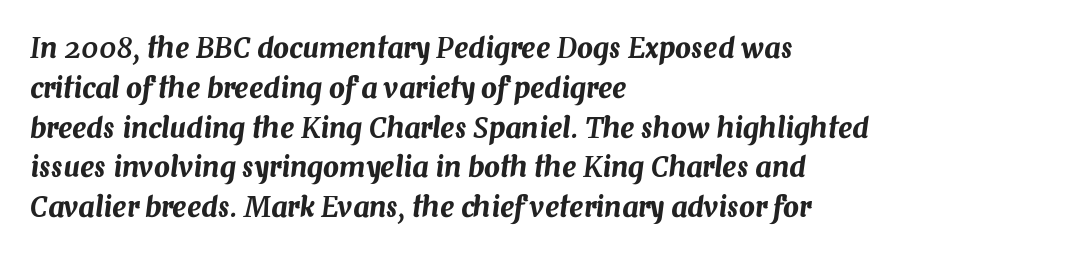
This sample has the flowing, uneven cadence of proportional lettering. When letters slant like this, we call the style italic. These lines sit exactly where default settings would place them. Layout note: lines flush left. Type without underlining.
